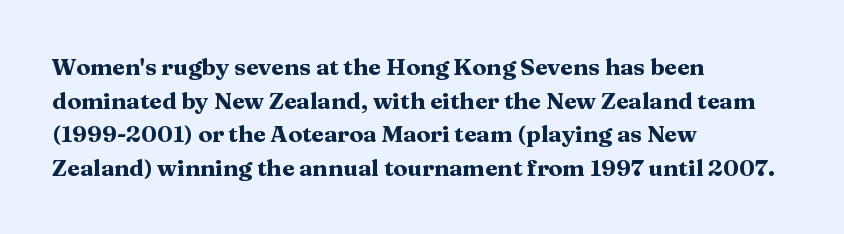
The image shows 23 px bold type, upright; set left-aligned, normal line spacing (1.46x), normal letter spacing, not underlined.
